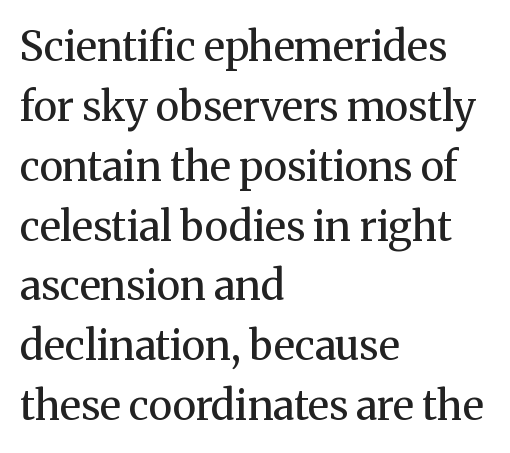
The image shows 41 px regular-weight serif type, upright; set left-aligned, normal line spacing (1.46x), normal letter spacing, not underlined; medium stroke contrast and a medium x-height.
